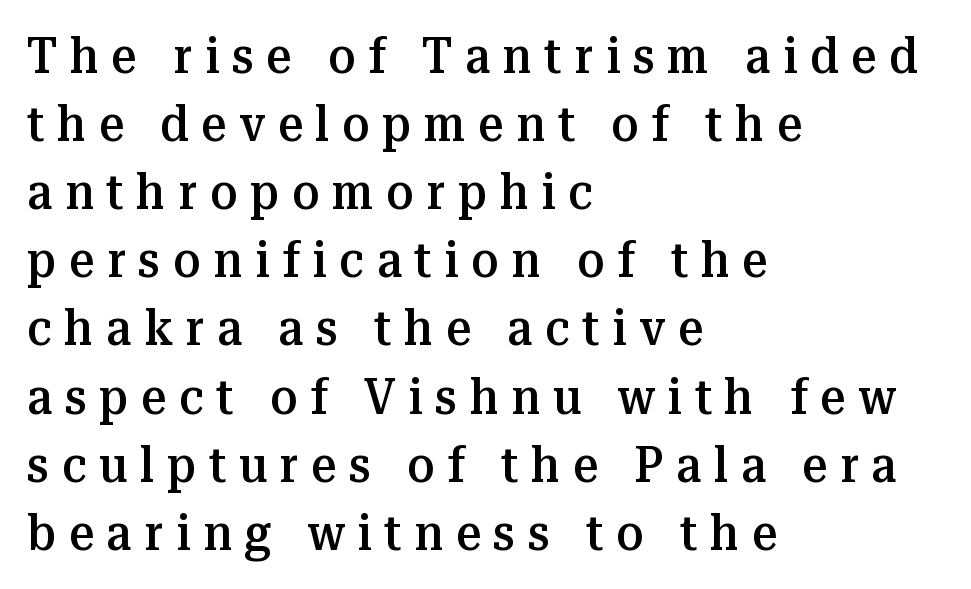
{"serif": "yes", "italic": "no", "bold": "semi", "weight": "semibold", "width": "normal", "stroke_contrast": "medium", "x_height": "medium", "monospaced": "no", "underline": "no", "align": "left", "line_spacing": "normal", "line_spacing_ratio": 1.39, "letter_spacing": "wide", "letter_spacing_em": 0.26, "glyph_px": 49}
